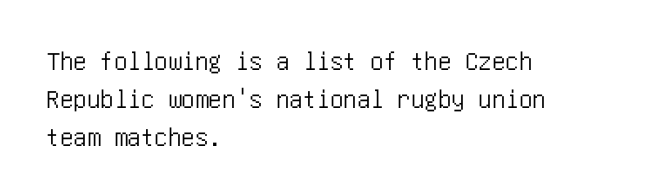
{"italic": "no", "underline": "no", "align": "left", "line_spacing": "normal", "line_spacing_ratio": 1.4, "letter_spacing": "normal", "letter_spacing_em": 0.0, "glyph_px": 27}
